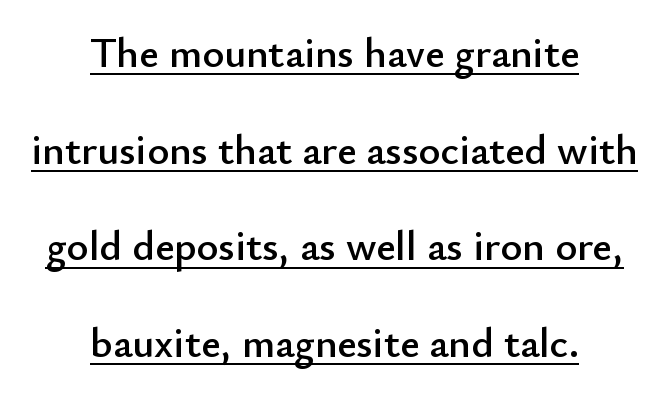
The image shows 42 px sans-serif type, upright; set centered, loose line spacing (2.3x), normal letter spacing, underlined; low stroke contrast and a small x-height.
